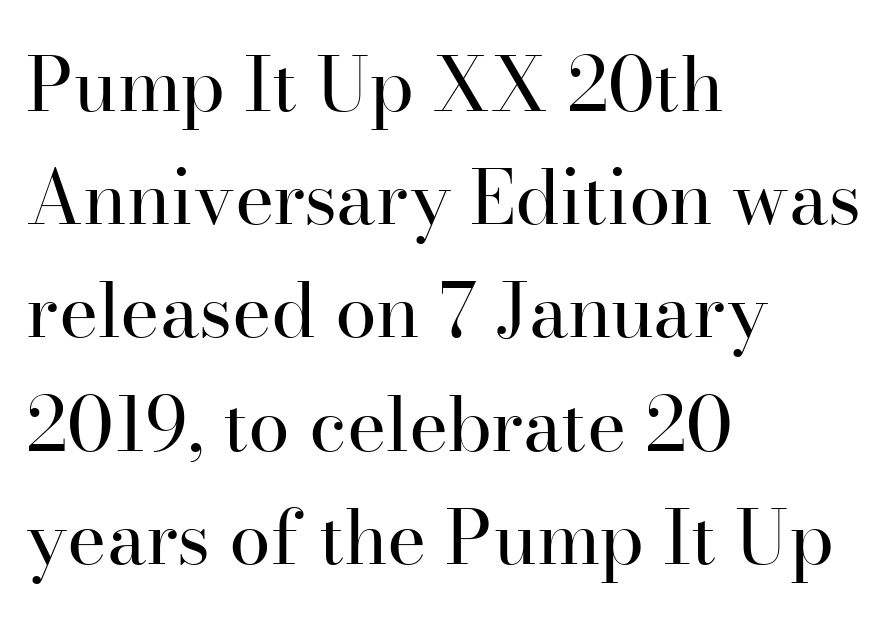
The image shows 75 px regular-weight serif type, upright; set left-aligned, normal line spacing (1.51x), normal letter spacing, not underlined; high stroke contrast and a small x-height.
